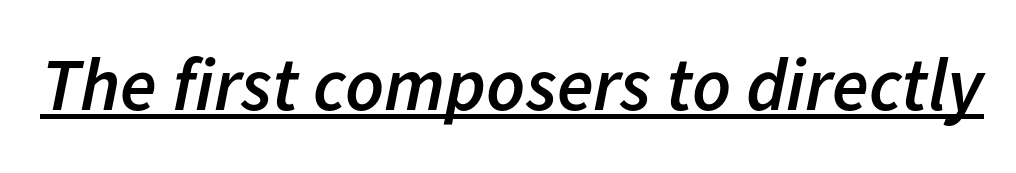
{"italic": "yes", "lean": "right", "slant_degrees": 11, "bold": "semi", "weight": "semibold", "width": "normal", "stroke_contrast": "low", "x_height": "medium", "monospaced": "no", "underline": "yes", "letter_spacing": "normal", "letter_spacing_em": 0.0, "glyph_px": 75}
